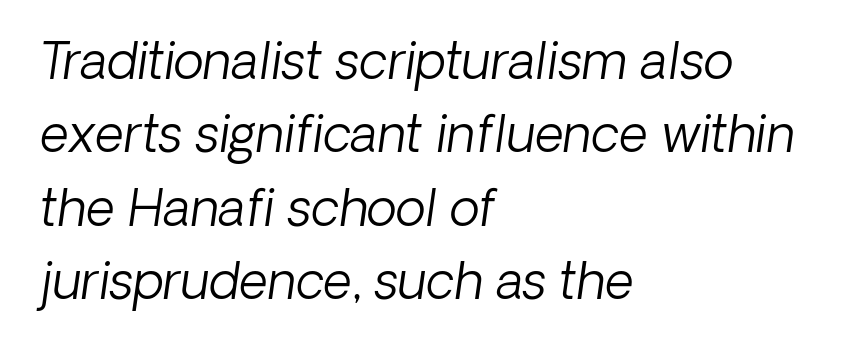
Line beginnings align vertically; line endings do not. The whole block is typeset with a tilt. Compared with typical paragraphs, the rows here are spaced about the same. The gaps between neighbouring characters are ordinary and unremarkable.
